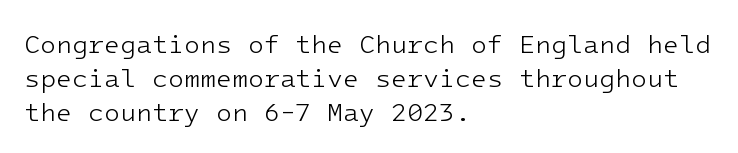
Descenders are the only things crossing below the line. Vertical strokes here are truly vertical. Compared with typical paragraphs, the rows here are spaced about the same. The setting favours the left margin, as ordinary paragraphs usually do.
